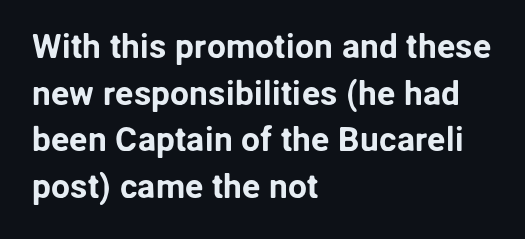
{"serif": "no", "italic": "no", "width": "normal", "stroke_contrast": "low", "x_height": "medium", "monospaced": "no", "underline": "no", "align": "left", "line_spacing": "normal", "line_spacing_ratio": 1.37, "letter_spacing": "normal", "letter_spacing_em": 0.0, "glyph_px": 34}
